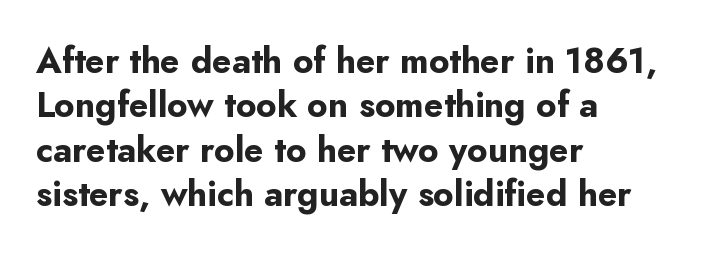
Heavy, bold letterforms. Successive baselines arrive at the customary interval. The passage shown is typed in a proportional face where columns would drift. It's the straight-up-and-down kind of type. Compared with a centered layout, this one pins lines to the left instead.
